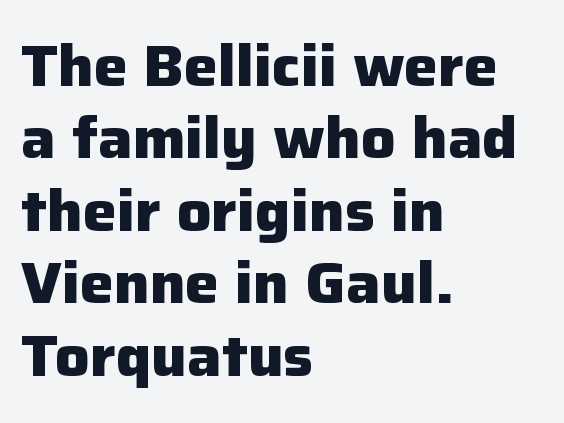
Descenders are the only things crossing below the line. In terms of letterform style, serifs are entirely absent. These lines sit exactly where default settings would place them. Which margin do the lines hug? The left one — the right edge is uneven. Notice how thick the strokes are: this is what a full bold looks like.
